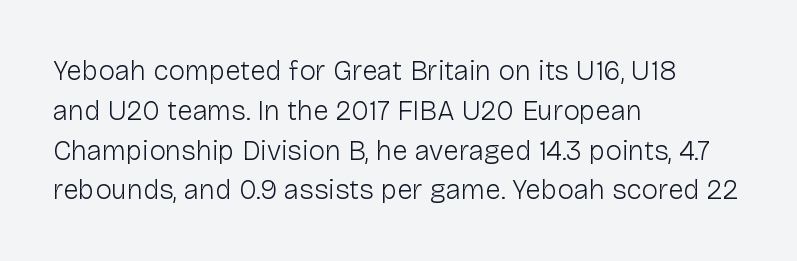
Q: Is the text bold? A: No.
Q: Is the text italic (slanted)? A: No, it is upright.
Q: Is the typeface a serif or a sans-serif typeface? A: Sans-serif.
Q: Is the text underlined? A: No.
Q: How is the paragraph aligned? A: Left-aligned.
Q: Is the spacing between letters normal or unusually wide? A: Normal.
Q: Is the spacing between lines tight, normal or loose? A: Normal.
Q: Width (condensed, normal, or wide)? A: Normal.
Q: Stroke contrast? A: Low.
Q: x-height? A: Medium.
Q: Monospaced? A: No.
